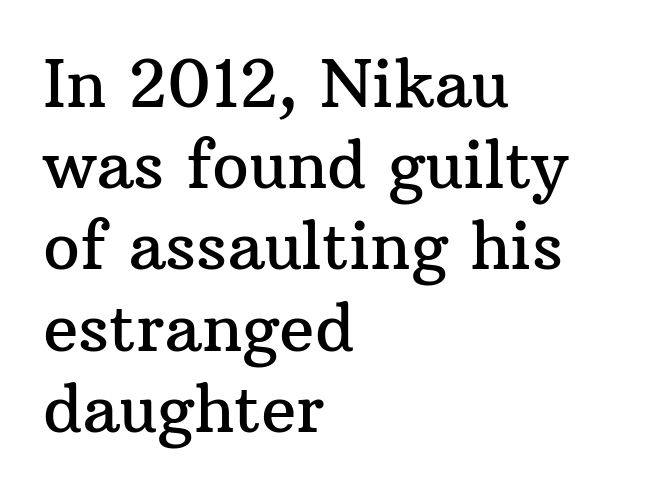
This sample keeps an unexceptional amount of space between lines. This sample has the flowing, uneven cadence of proportional lettering. Inter-character spacing is left at the font's built-in metrics. Descenders hang freely into open space. The paragraph has a hard left edge and a soft right edge.
